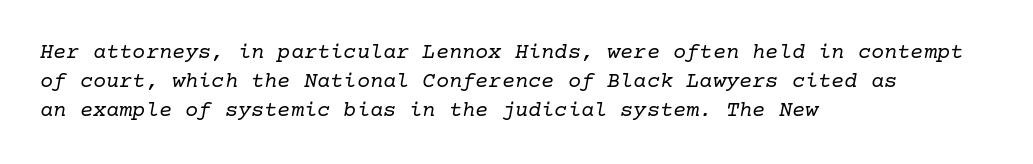
{"italic": "yes", "lean": "right", "slant_degrees": 10, "bold": "no", "underline": "no", "align": "left", "line_spacing": "normal", "line_spacing_ratio": 1.31, "letter_spacing": "normal", "letter_spacing_em": 0.0, "glyph_px": 22}
